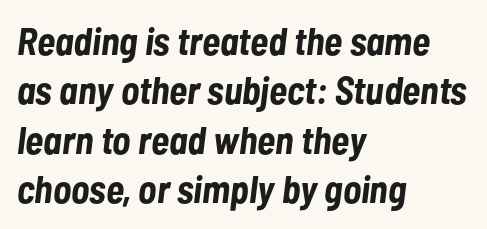
Spacing between characters is what you'd get straight out of the box. Spacing verdict: proportional, widths tailored to each character. Pretty heavy lettering here — definitely bold. The space directly below the letters is spotless. Leading: standard. Emphasis-style slanted type is in use.
